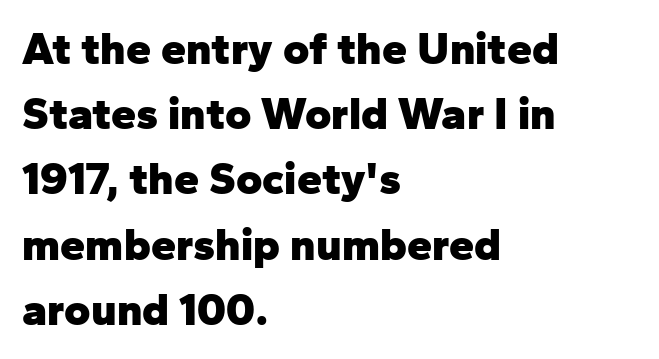
The image shows 45 px heavy sans-serif type, upright; set left-aligned, normal line spacing (1.45x), normal letter spacing, not underlined; low stroke contrast and a medium x-height.
